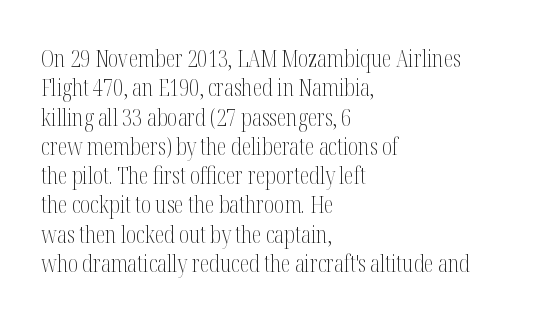
Notice how the stems are strictly vertical — no italics here. Standard letterfit; no display-style spreading of the glyphs. The space beneath each line is pristine and unruled. Counters stay open thanks to moderate or lighter strokes. A classic flush-left, rag-right setting is used for this passage.
